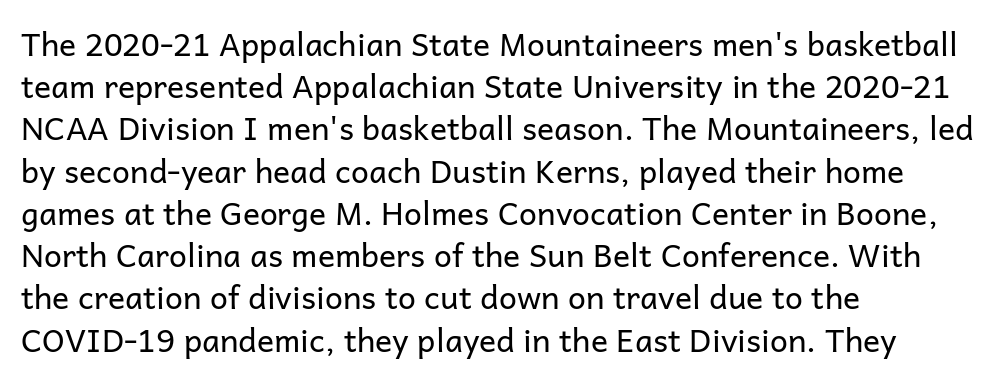
Q: Is the text bold? A: No.
Q: Is the text italic (slanted)? A: No, it is upright.
Q: Is the typeface a serif or a sans-serif typeface? A: Sans-serif.
Q: Is the text underlined? A: No.
Q: How is the paragraph aligned? A: Left-aligned.
Q: Is the spacing between letters normal or unusually wide? A: Normal.
Q: Is the spacing between lines tight, normal or loose? A: Normal.
Q: Width (condensed, normal, or wide)? A: Normal.
Q: Stroke contrast? A: Low.
Q: x-height? A: Medium.
Q: Monospaced? A: No.
